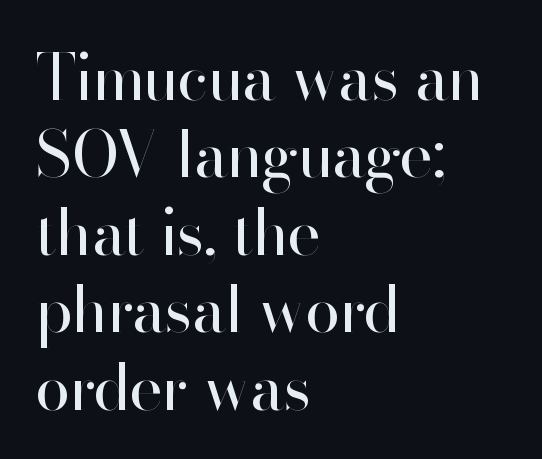
The area under the type is left untouched. Characters follow at the spacing the type designer built in. Varying glyph widths throughout — classic text-font behaviour. The typography opts for an upright posture over an oblique one. Nothing heavy about these letters — not bold at all.
